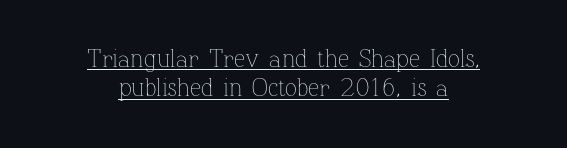
The characters are drawn with everyday or finer stroke widths. The compositor balanced each line on the midline. If you drew a line through each stem, it would be perfectly vertical. Check the space under the baseline: a stroke is drawn there.
